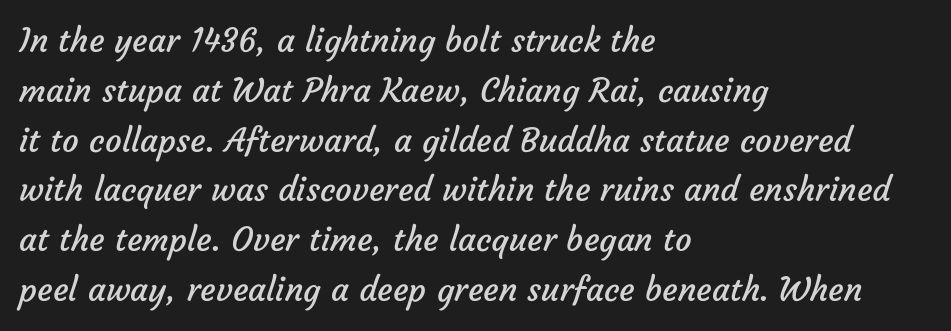
Q: Is the text bold? A: No.
Q: Is the typeface a serif or a sans-serif typeface? A: Sans-serif.
Q: Is the text underlined? A: No.
Q: How is the paragraph aligned? A: Left-aligned.
Q: Is the spacing between letters normal or unusually wide? A: Normal.
Q: Is the spacing between lines tight, normal or loose? A: Normal.
Q: Width (condensed, normal, or wide)? A: Normal.
Q: Stroke contrast? A: Low.
Q: x-height? A: Medium.
Q: Monospaced? A: No.
